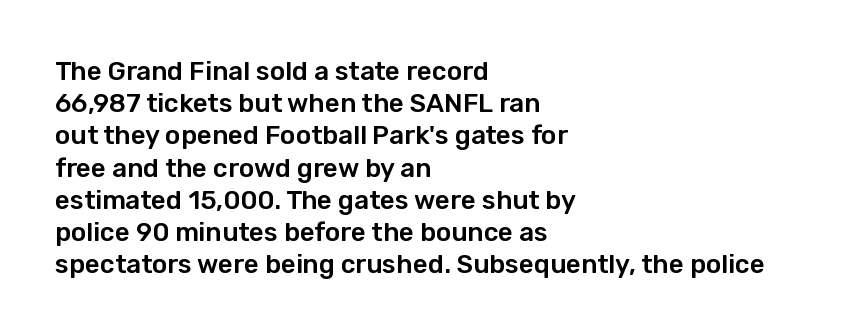
{"italic": "no", "underline": "no", "align": "left", "line_spacing_ratio": 1.24, "letter_spacing": "normal", "letter_spacing_em": 0.0, "glyph_px": 26}
